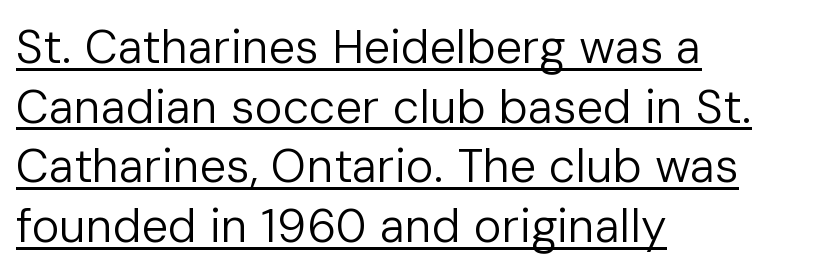
The image shows 47 px regular-weight sans-serif type, upright; set left-aligned, normal line spacing (1.27x), normal letter spacing, underlined; low stroke contrast and a medium x-height.
